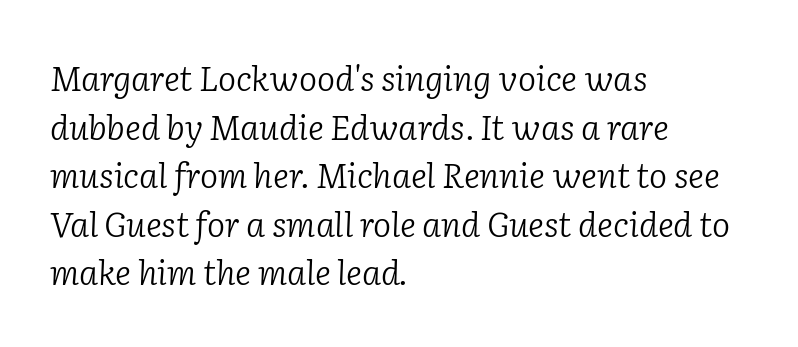
{"serif": "yes", "italic": "yes", "lean": "right", "slant_degrees": 2, "bold": "no", "weight": "light", "width": "normal", "stroke_contrast": "low", "x_height": "medium", "monospaced": "no", "underline": "no", "align": "left", "line_spacing": "normal", "line_spacing_ratio": 1.43, "letter_spacing": "normal", "letter_spacing_em": 0.0, "glyph_px": 34}
